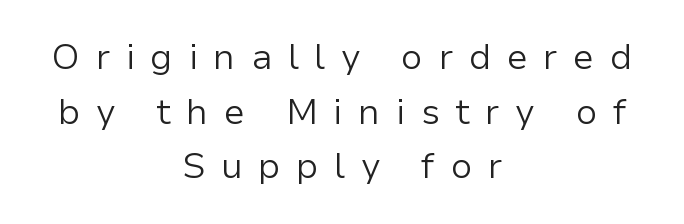
{"serif": "no", "italic": "no", "bold": "no", "weight": "light", "width": "normal", "stroke_contrast": "low", "x_height": "medium", "monospaced": "no", "underline": "no", "align": "center", "line_spacing": "normal", "line_spacing_ratio": 1.52, "letter_spacing": "wide", "letter_spacing_em": 0.43, "glyph_px": 36}
